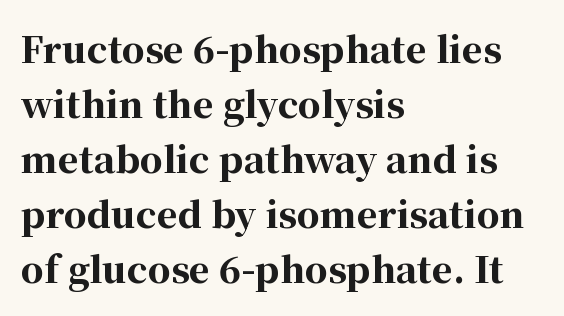
The image shows 36 px bold serif type, upright; set left-aligned, normal line spacing (1.53x), normal letter spacing, not underlined; high stroke contrast and a medium x-height.
